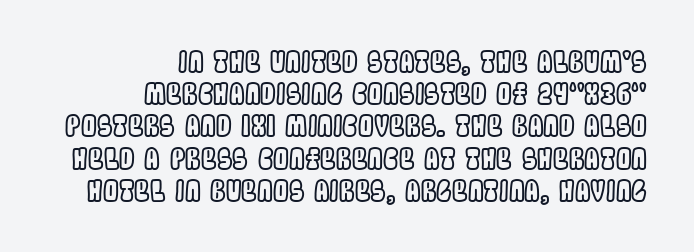
The image shows 28 px condensed type, upright; set right-aligned, tight line spacing (1.15x), normal letter spacing, not underlined; a large x-height.
